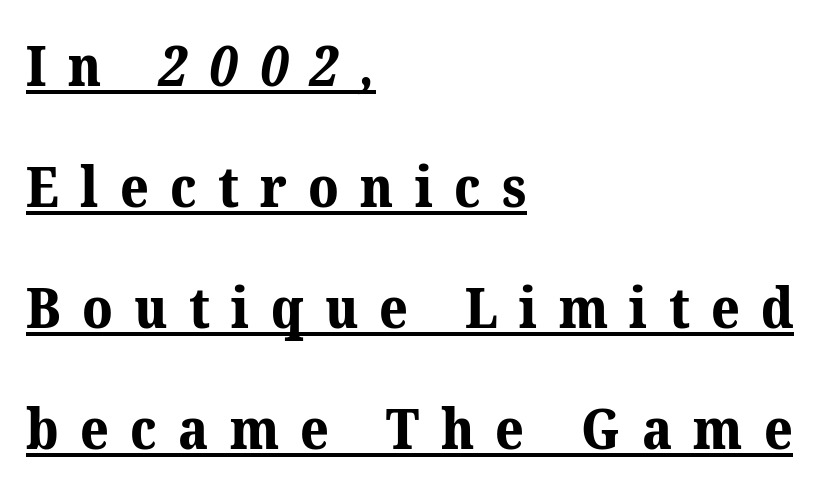
The image shows 56 px bold serif type; set left-aligned, loose line spacing (2.16x), unusually wide letter spacing (+0.38 em), underlined; medium stroke contrast and a medium x-height.
